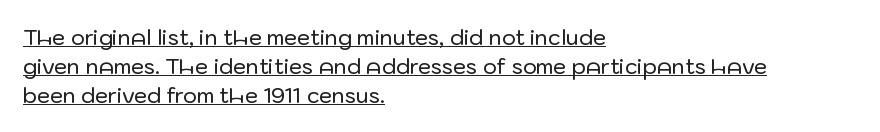
{"italic": "no", "underline": "yes", "align": "left", "line_spacing": "normal", "line_spacing_ratio": 1.38, "letter_spacing": "normal", "letter_spacing_em": 0.0, "glyph_px": 21}
